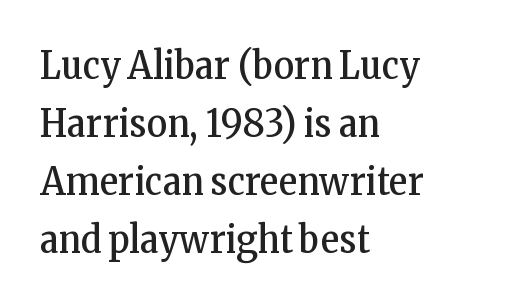
Think of a printed novel: that variable character pitch is what you see here. Glyph-to-glyph distance matches everyday printed text. I'd call this a serif setting — the letters wear small feet. Compared with a centered layout, this one pins lines to the left instead. The axis of the letterforms is exactly vertical. Underline: absent.
